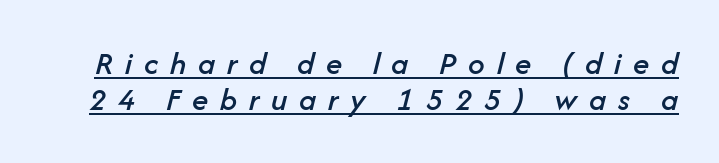
{"italic": "yes", "lean": "right", "slant_degrees": 14, "width": "normal", "stroke_contrast": "low", "x_height": "medium", "monospaced": "no", "underline": "yes", "line_spacing": "tight", "line_spacing_ratio": 1.1, "letter_spacing": "wide", "letter_spacing_em": 0.36, "glyph_px": 33}
